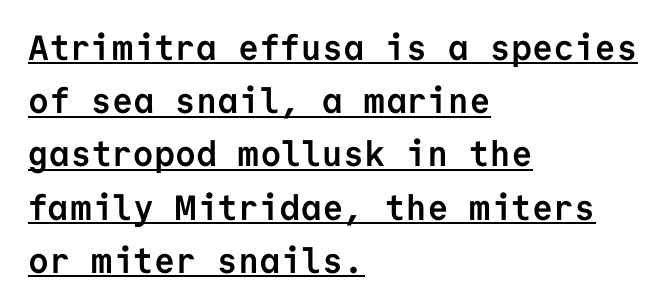
Q: Is the text bold? A: Yes.
Q: Is the text italic (slanted)? A: No, it is upright.
Q: Is the typeface a serif or a sans-serif typeface? A: Sans-serif.
Q: Is the text underlined? A: Yes.
Q: How is the paragraph aligned? A: Left-aligned.
Q: Is the spacing between letters normal or unusually wide? A: Normal.
Q: Is the spacing between lines tight, normal or loose? A: Normal.
Q: Width (condensed, normal, or wide)? A: Normal.
Q: Stroke contrast? A: Low.
Q: x-height? A: Medium.
Q: Monospaced? A: Yes.
